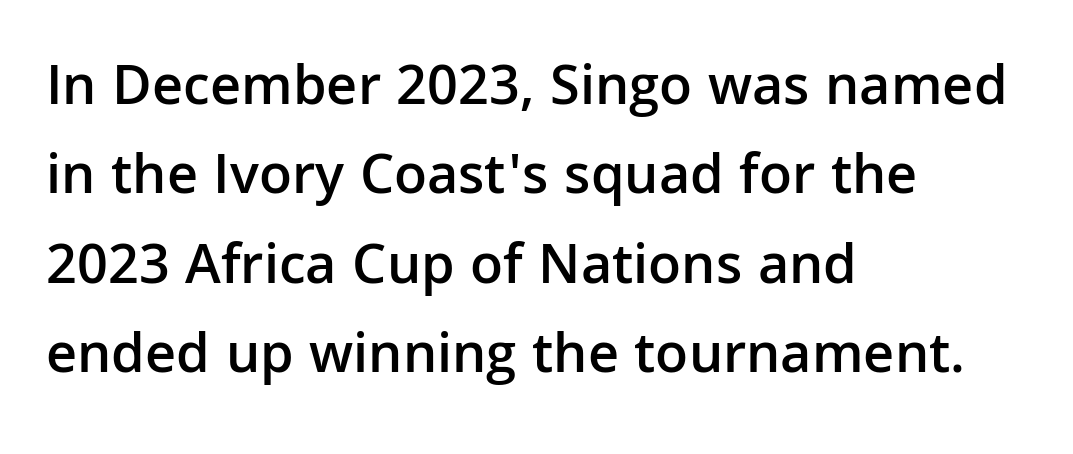
{"serif": "no", "italic": "no", "bold": "semi", "weight": "semibold", "width": "normal", "stroke_contrast": "low", "x_height": "medium", "monospaced": "no", "underline": "no", "align": "left", "line_spacing": "normal", "line_spacing_ratio": 1.54, "letter_spacing": "normal", "letter_spacing_em": 0.0, "glyph_px": 58}
